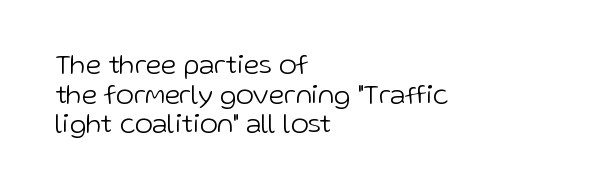
The foot of each line stays bare and open. A student would call this left alignment; a typographer would say flush left, rag right. Think standard paragraph weight, or any step lighter than that. The passage shown stacks its lines with hardly any gap. These lines keep a tight, regular rhythm from letter to letter.
